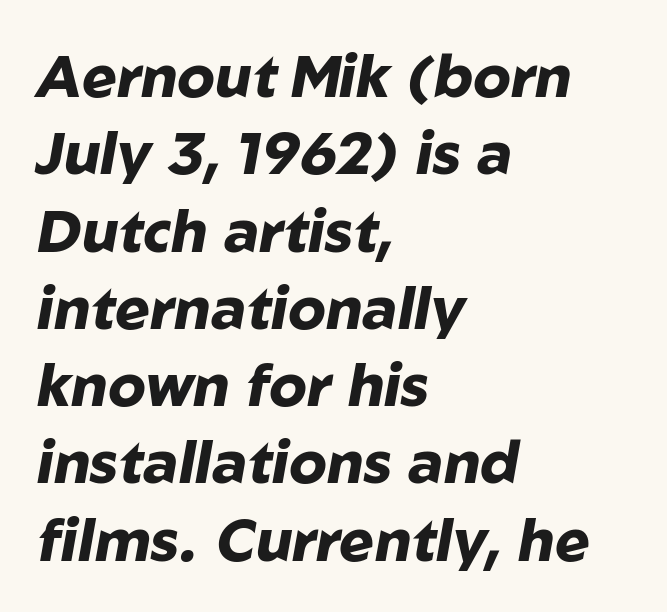
The image shows 59 px heavy type, italic (leaning right); set left-aligned, normal line spacing (1.31x), normal letter spacing, not underlined; low stroke contrast and a medium x-height.
